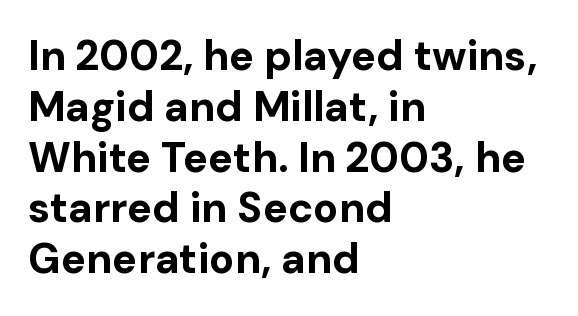
Glance below the letters and you will spot only blank space. Examine the stroke ends and you'll find no serifs. As a designer I'd log this as weight 700, bold. Unlike italic type, these characters show no tilt at all.
